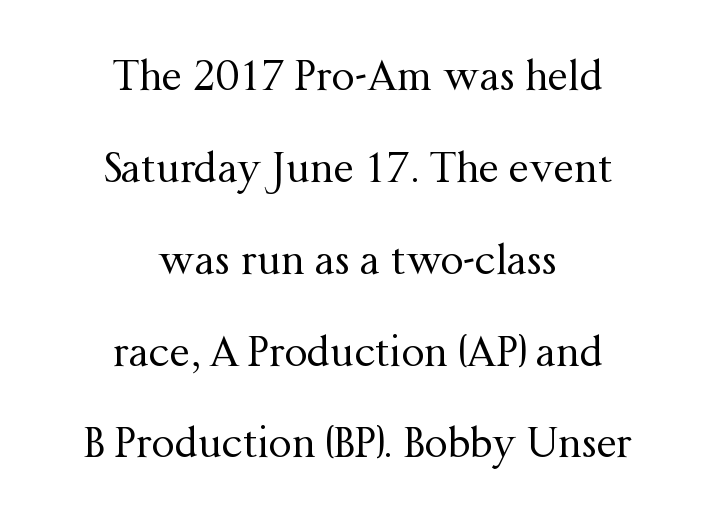
{"serif": "yes", "italic": "no", "bold": "no", "weight": "regular", "width": "normal", "stroke_contrast": "medium", "x_height": "medium", "monospaced": "no", "underline": "no", "align": "center", "line_spacing": "loose", "line_spacing_ratio": 2.24, "letter_spacing": "normal", "letter_spacing_em": 0.0, "glyph_px": 41}
